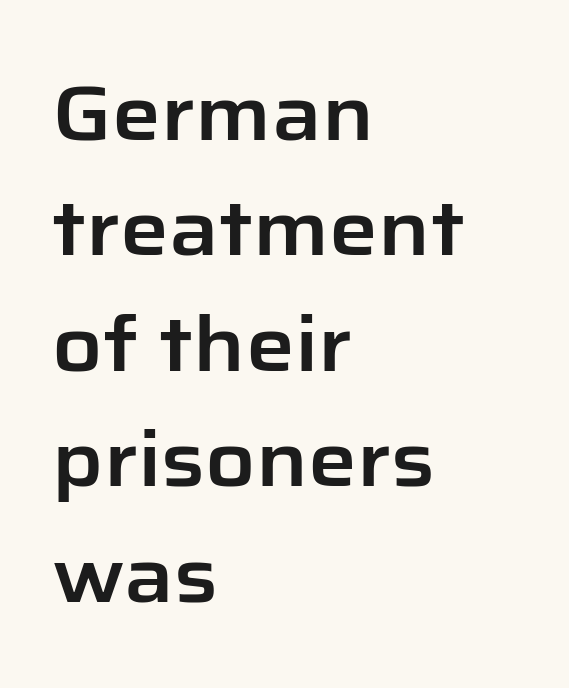
Font category for this specimen: sans-serif. The specimen omits any rule beneath the text block's lines. Every row of glyphs begins at an identical x-position on the left. Note the varied advance widths — an 'i' is clearly narrower than an 'm'. The line texture is even and compact thanks to regular tracking.
